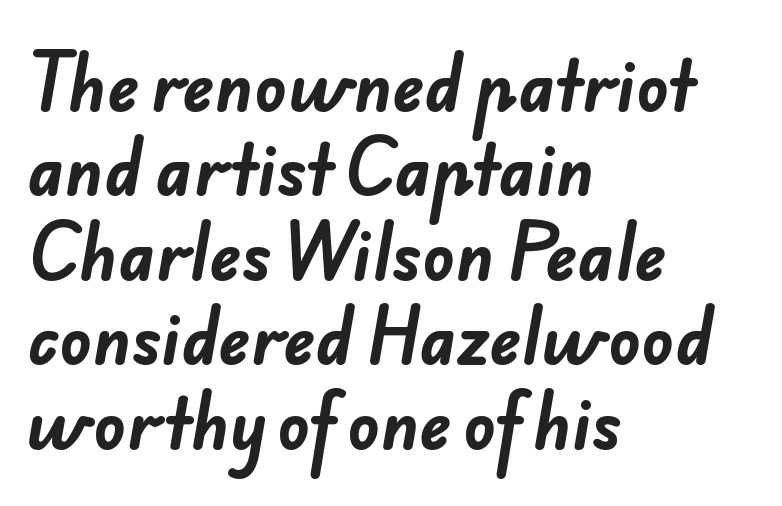
The image shows 66 px bold sans-serif type; set left-aligned, normal line spacing (1.28x), normal letter spacing, not underlined; low stroke contrast and a small x-height.
